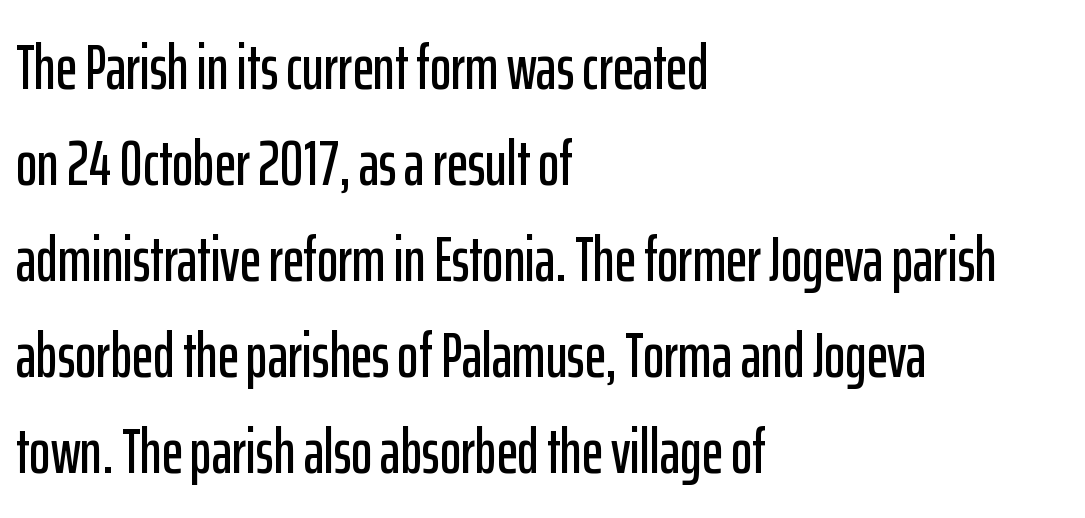
Upright lettering throughout. You could call the tracking neutral — neither tight nor loose. Examine the stroke ends and you'll find no serifs. The passage shown is typed in a proportional face where columns would drift. Lines of text with bare space underneath.
